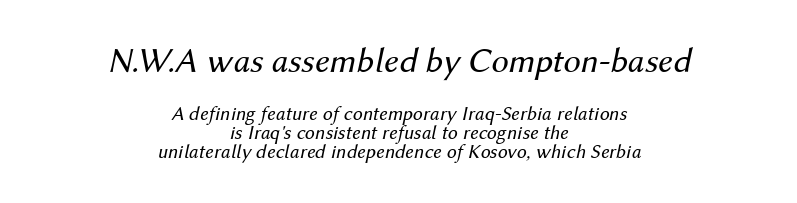
The image shows 35 px regular-weight type, italic (leaning right); set centered, tight line spacing (0.96x), normal letter spacing, not underlined; the first (top) block is 1.75x larger; medium stroke contrast and a medium x-height.
